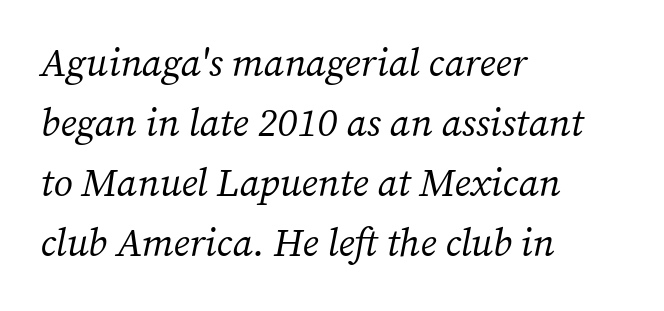
Q: Is the text bold? A: No.
Q: Is the text italic (slanted)? A: Yes, it leans right by about 12 degrees.
Q: Is the typeface a serif or a sans-serif typeface? A: Serif.
Q: Is the text underlined? A: No.
Q: How is the paragraph aligned? A: Left-aligned.
Q: Is the spacing between letters normal or unusually wide? A: Normal.
Q: Is the spacing between lines tight, normal or loose? A: Normal.
Q: Width (condensed, normal, or wide)? A: Normal.
Q: Stroke contrast? A: Medium.
Q: x-height? A: Medium.
Q: Monospaced? A: No.
